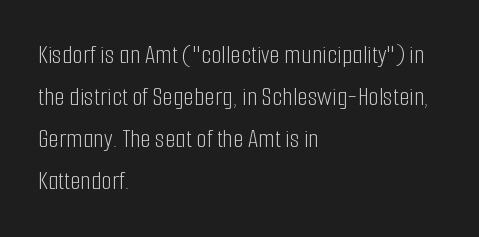
{"italic": "no", "bold": "no", "underline": "no", "align": "left", "line_spacing": "normal", "line_spacing_ratio": 1.56, "letter_spacing": "normal", "letter_spacing_em": 0.0, "glyph_px": 27}
